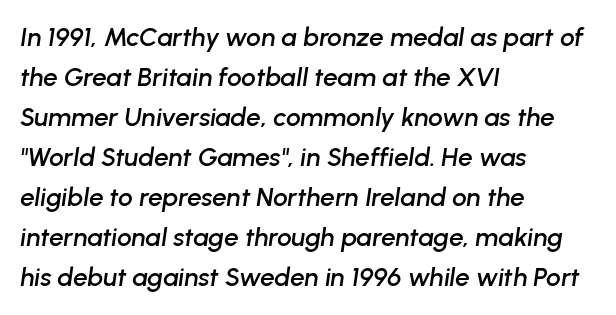
{"italic": "yes", "lean": "right", "slant_degrees": 8, "underline": "no", "align": "left", "line_spacing": "normal", "line_spacing_ratio": 1.54, "letter_spacing": "normal", "letter_spacing_em": 0.0, "glyph_px": 26}
